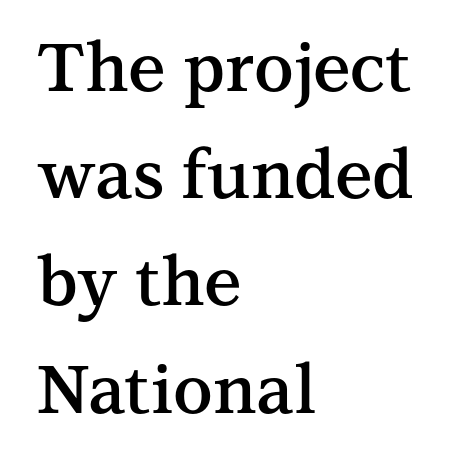
{"serif": "yes", "italic": "no", "bold": "semi", "weight": "semibold", "width": "normal", "stroke_contrast": "medium", "x_height": "medium", "monospaced": "no", "underline": "no", "align": "left", "line_spacing": "normal", "line_spacing_ratio": 1.6, "letter_spacing": "normal", "letter_spacing_em": 0.0, "glyph_px": 67}
